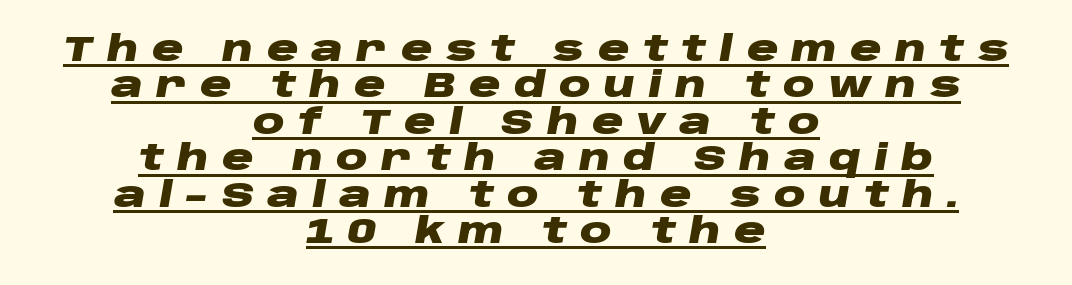
The image shows 35 px heavy, wide type, italic (leaning right); set centered, tight line spacing (1.04x), unusually wide letter spacing (+0.38 em), underlined; low stroke contrast and a large x-height.
